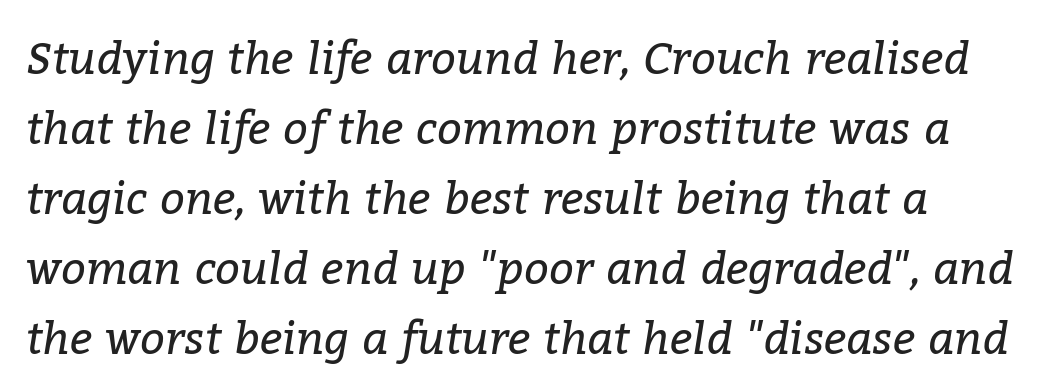
Leading matches the norm, producing a regular column. The passage shown leans; its letterforms are oblique. Is the type heavy? It reads as light-to-regular instead. The passage shown has conventional tracking throughout.
